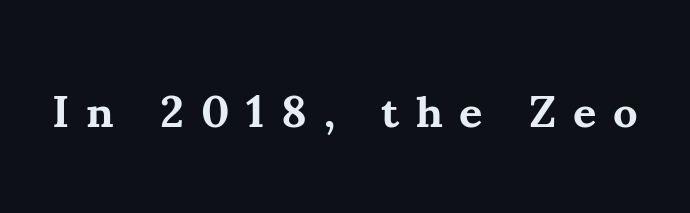
Posture: straight, roman, zero tilt. Tracking here is generous; glyphs stand well apart from one another. Any mark beneath the type? The region is blank. Are there feet on the stems? There are — it's a serif. Looks like regular typesetting: each glyph gets only the width it needs. In terms of weight, the rendering is a true, heavy bold.
